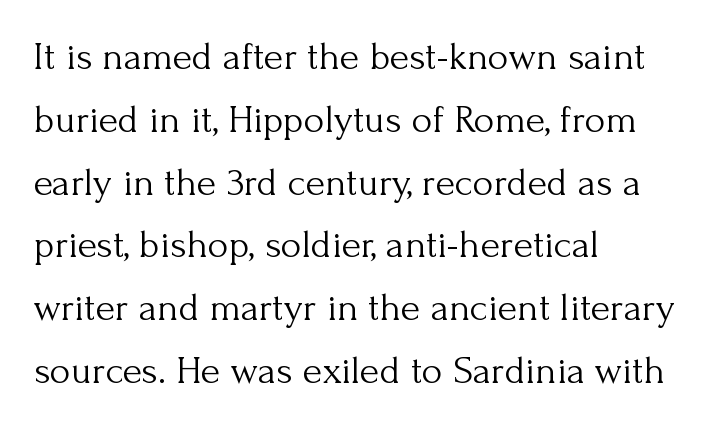
Is this a fixed-width face? No — the glyphs have proportional, varying widths. Unmarked baselines from the first word to the last. Heft: none added — not bold. Rows of type keep a routine distance in the vertical direction. Style check: upright.
